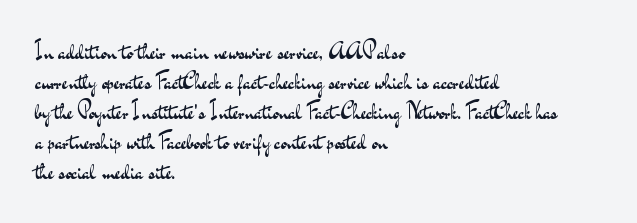
{"bold": "no", "underline": "no", "align": "left", "line_spacing": "normal", "line_spacing_ratio": 1.36, "letter_spacing": "normal", "letter_spacing_em": 0.0, "glyph_px": 22}
